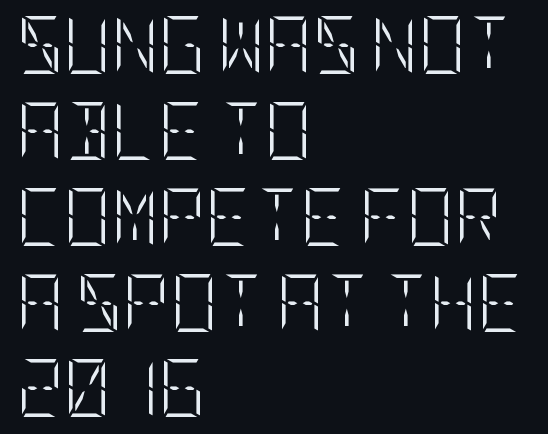
The image shows 58 px light, condensed type, upright; set left-aligned, normal line spacing (1.48x), normal letter spacing, not underlined; low stroke contrast and a large x-height.
